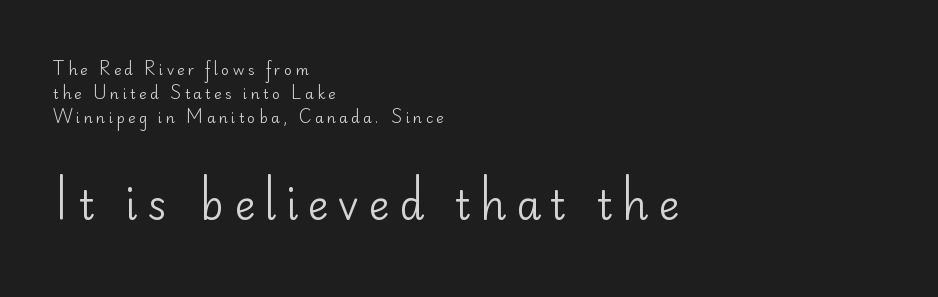
The image shows 40 px regular-weight sans-serif type, upright; set left-aligned, line spacing 1.71x, unusually wide letter spacing (+0.24 em), not underlined; the second (bottom) block is 2.86x larger; low stroke contrast and a small x-height.
